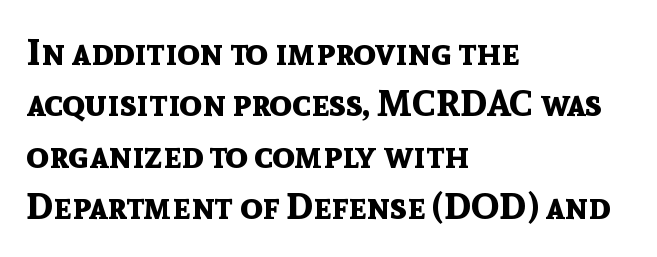
When letters stand straight like this, we call the style roman or upright. Line starts are locked; line ends wander. The space between consecutive lines is moderate. The rendering keeps characters at their native spacing.
